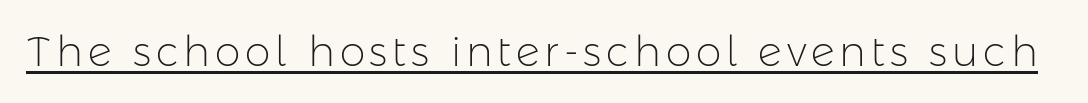
Q: Is the text bold? A: No.
Q: Is the text italic (slanted)? A: No, it is upright.
Q: Is the typeface a serif or a sans-serif typeface? A: Sans-serif.
Q: Is the text underlined? A: Yes.
Q: Width (condensed, normal, or wide)? A: Normal.
Q: Stroke contrast? A: Low.
Q: x-height? A: Medium.
Q: Monospaced? A: No.
